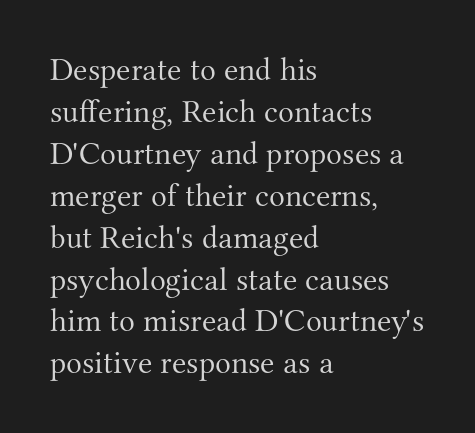
The image shows 33 px light serif type, upright; set left-aligned, normal line spacing (1.27x), normal letter spacing, not underlined; medium stroke contrast and a small x-height.
